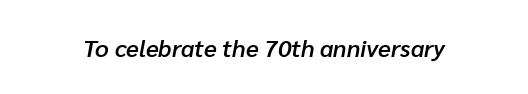
In terms of posture, this sample is oblique. The rendering keeps characters at their native spacing. The string is rendered with underlining switched off. Look at the stroke-to-counter ratio: somewhat heavy, a semibold.
